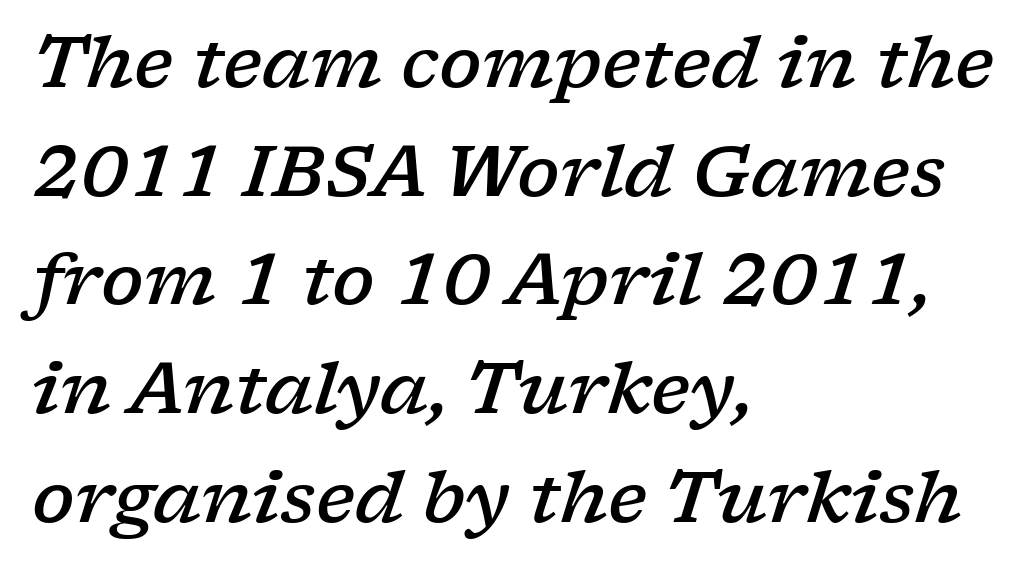
{"serif": "yes", "italic": "yes", "lean": "right", "slant_degrees": 17, "bold": "semi", "weight": "semibold", "width": "wide", "stroke_contrast": "low", "x_height": "medium", "monospaced": "no", "underline": "no", "align": "left", "line_spacing": "normal", "line_spacing_ratio": 1.53, "letter_spacing": "normal", "letter_spacing_em": 0.0, "glyph_px": 71}
